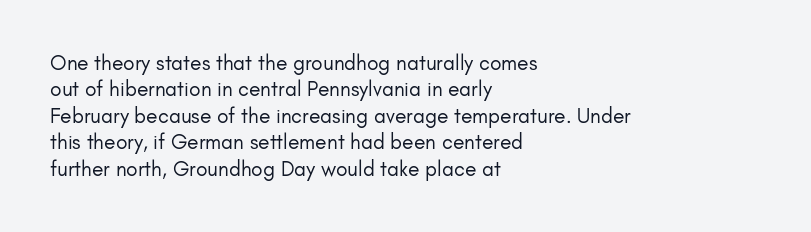
The rendering uses a moderate line-height, typical for paragraphs. Only glyphs here, with clear space below each row. The passage is arranged the way most books set body copy — flush left. Spacing between characters is what you'd get straight out of the box.
